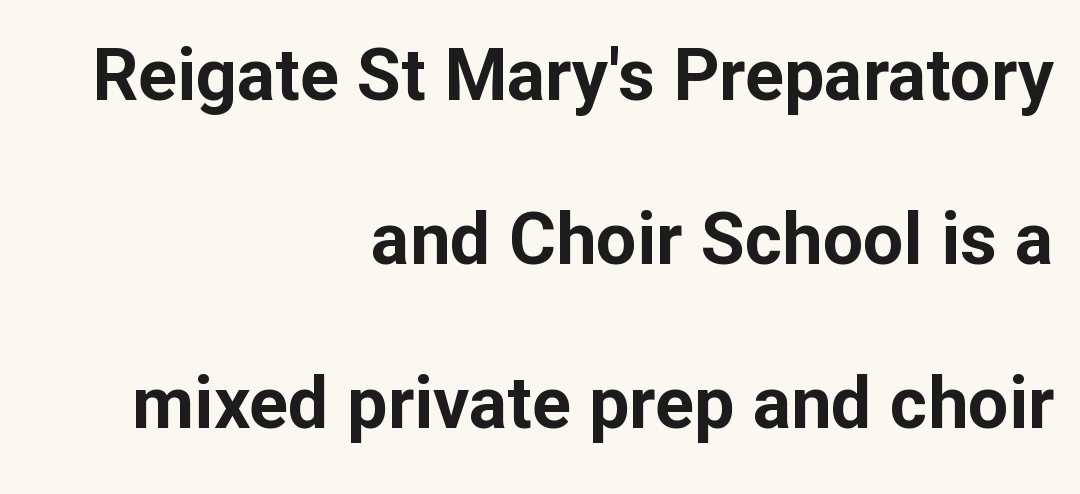
{"serif": "no", "italic": "no", "bold": "yes", "weight": "bold", "width": "normal", "stroke_contrast": "low", "x_height": "medium", "monospaced": "no", "underline": "no", "align": "right", "line_spacing": "loose", "line_spacing_ratio": 2.28, "letter_spacing": "normal", "letter_spacing_em": 0.0, "glyph_px": 72}
